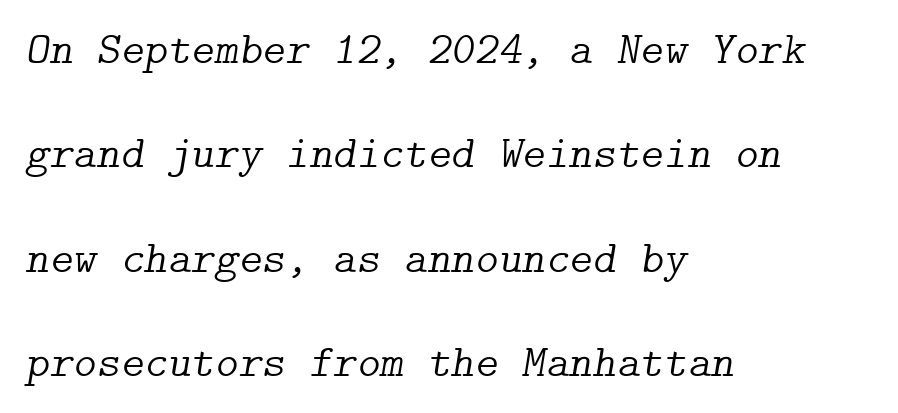
Q: Is the text bold? A: No.
Q: Is the text italic (slanted)? A: Yes, it leans right by about 9 degrees.
Q: Is the typeface a serif or a sans-serif typeface? A: Serif.
Q: Is the text underlined? A: No.
Q: How is the paragraph aligned? A: Left-aligned.
Q: Is the spacing between letters normal or unusually wide? A: Normal.
Q: Is the spacing between lines tight, normal or loose? A: Loose.
Q: Width (condensed, normal, or wide)? A: Normal.
Q: Stroke contrast? A: Low.
Q: x-height? A: Medium.
